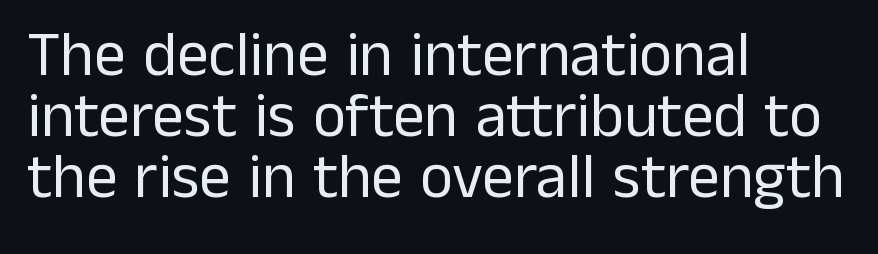
Q: Is the text bold? A: No.
Q: Is the text italic (slanted)? A: No, it is upright.
Q: Is the typeface a serif or a sans-serif typeface? A: Sans-serif.
Q: Is the text underlined? A: No.
Q: How is the paragraph aligned? A: Left-aligned.
Q: Is the spacing between letters normal or unusually wide? A: Normal.
Q: Is the spacing between lines tight, normal or loose? A: Tight.
Q: Width (condensed, normal, or wide)? A: Normal.
Q: Stroke contrast? A: Low.
Q: x-height? A: Medium.
Q: Monospaced? A: No.
